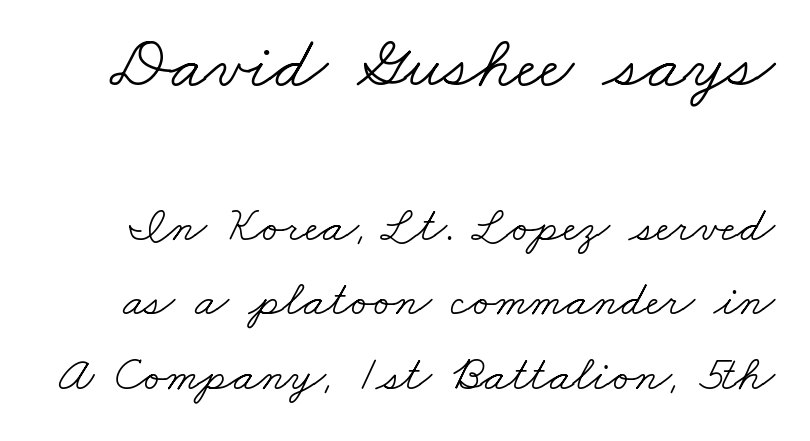
Q: Is the text bold? A: No.
Q: Is the typeface a serif or a sans-serif typeface? A: Serif.
Q: Is the text underlined? A: No.
Q: Is the spacing between letters normal or unusually wide? A: Normal.
Q: Is the spacing between lines tight, normal or loose? A: Normal.
Q: Which block of text is set in a larger size, the first (top) or the second (bottom)? A: The first (top) one.
Q: Width (condensed, normal, or wide)? A: Wide.
Q: Stroke contrast? A: Low.
Q: x-height? A: Small.
Q: Monospaced? A: No.
